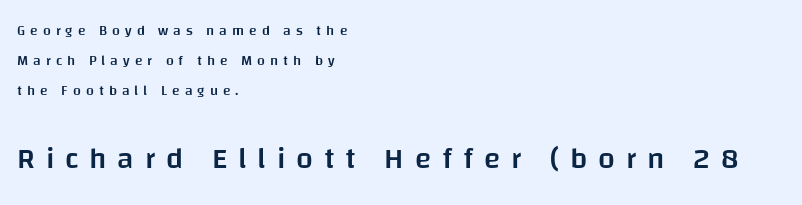
{"serif": "no", "italic": "no", "bold": "semi", "weight": "semibold", "width": "normal", "stroke_contrast": "low", "x_height": "large", "monospaced": "no", "underline": "no", "align": "left", "line_spacing": "loose", "line_spacing_ratio": 2.15, "letter_spacing": "wide", "letter_spacing_em": 0.36, "larger_block": "second", "size_ratio": 2.14, "glyph_px": 30}
